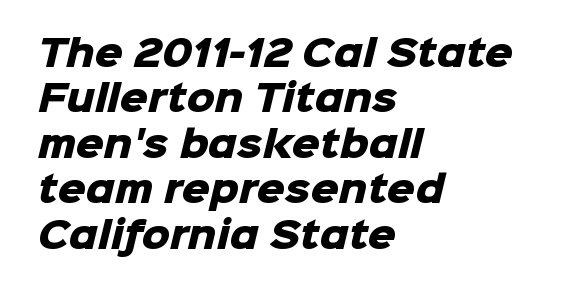
A classic flush-left, rag-right setting is used for this passage. The vertical gap from one line to the next is medium. The space beneath each line is pristine and unruled. The face used here is a sans, in the tradition of grotesques and geometrics. You'd pick this weight for a headline — it's a proper bold. Each letter keeps its own natural width here, so spacing adapts to shape.
